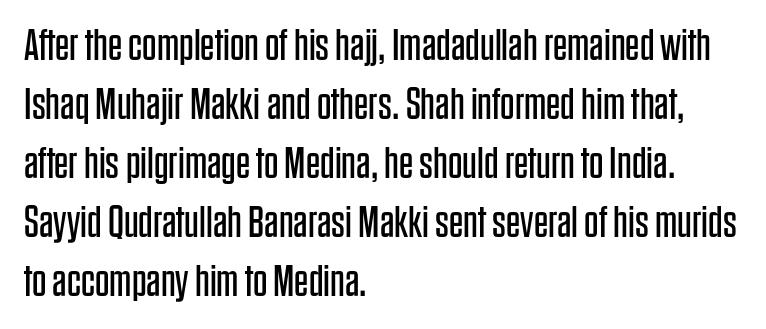
Q: Is the text bold? A: No.
Q: Is the text italic (slanted)? A: No, it is upright.
Q: Is the typeface a serif or a sans-serif typeface? A: Sans-serif.
Q: Is the text underlined? A: No.
Q: How is the paragraph aligned? A: Left-aligned.
Q: Is the spacing between letters normal or unusually wide? A: Normal.
Q: Is the spacing between lines tight, normal or loose? A: Normal.
Q: Width (condensed, normal, or wide)? A: Condensed.
Q: Stroke contrast? A: Low.
Q: x-height? A: Large.
Q: Monospaced? A: No.
